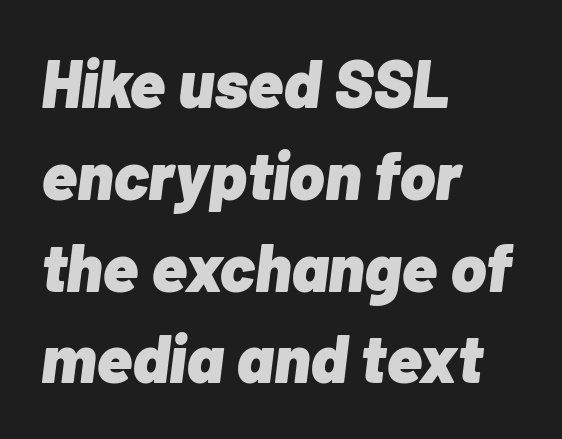
The image shows 67 px heavy type, italic (leaning right); set left-aligned, normal line spacing (1.37x), normal letter spacing, not underlined; low stroke contrast and a medium x-height.
